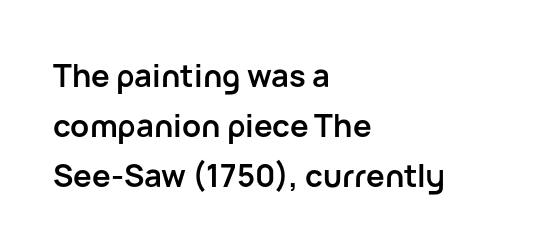
Q: Is the text bold? A: Yes.
Q: Is the text italic (slanted)? A: No, it is upright.
Q: Is the typeface a serif or a sans-serif typeface? A: Sans-serif.
Q: Is the text underlined? A: No.
Q: How is the paragraph aligned? A: Left-aligned.
Q: Is the spacing between letters normal or unusually wide? A: Normal.
Q: Is the spacing between lines tight, normal or loose? A: Normal.
Q: Width (condensed, normal, or wide)? A: Normal.
Q: Stroke contrast? A: Low.
Q: x-height? A: Medium.
Q: Monospaced? A: No.
